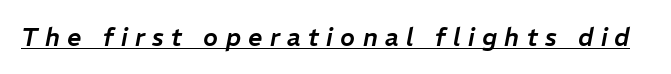
Q: Is the text italic (slanted)? A: Yes, it leans right by about 11 degrees.
Q: Is the text underlined? A: Yes.
Q: Is the spacing between letters normal or unusually wide? A: Unusually wide.
